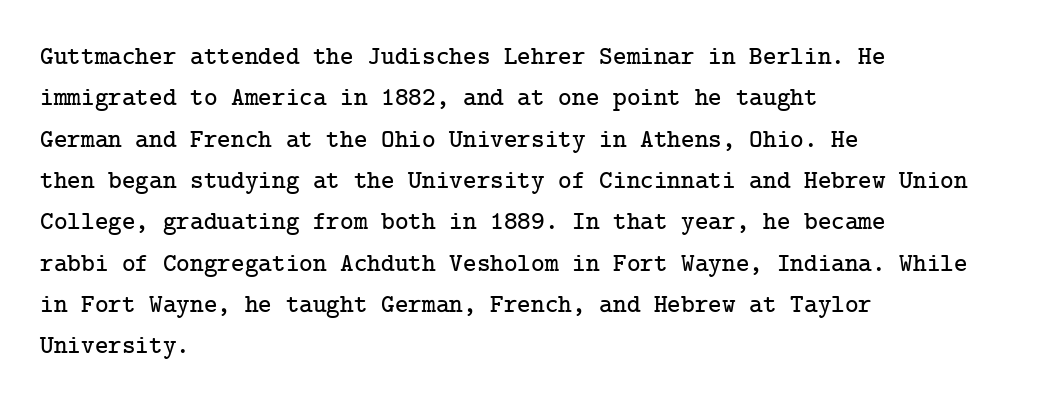
Q: Is the text italic (slanted)? A: No, it is upright.
Q: Is the text underlined? A: No.
Q: How is the paragraph aligned? A: Left-aligned.
Q: Is the spacing between letters normal or unusually wide? A: Normal.
Q: Is the spacing between lines tight, normal or loose? A: Normal.
